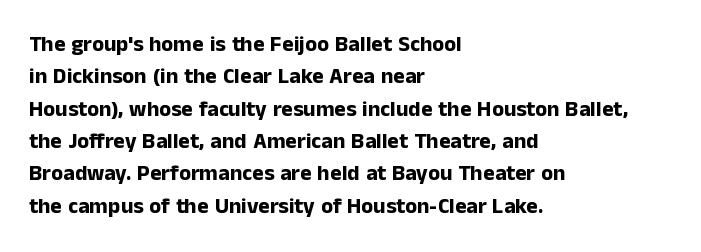
The image shows 22 px bold type, upright; set left-aligned, normal line spacing (1.47x), normal letter spacing, not underlined.
